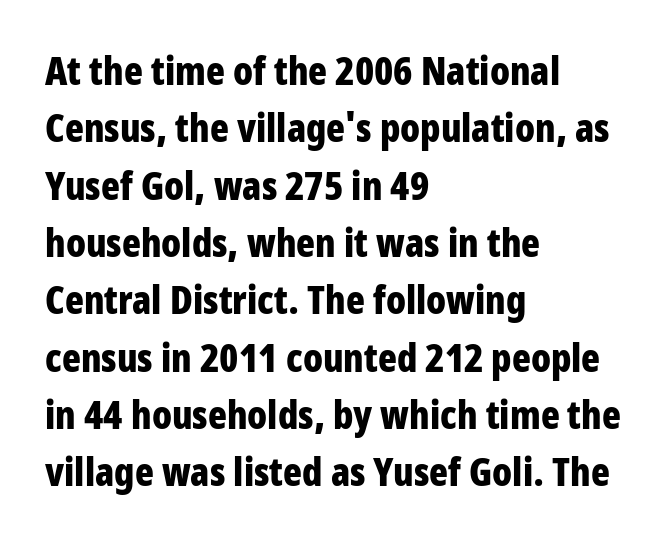
The glyphs are unaccompanied by any horizontal stroke below them. One glance says typical: line gaps are just what's usual. Is this a fixed-width face? No — the glyphs have proportional, varying widths. Heavy-handed strokes throughout: this text is bold.
